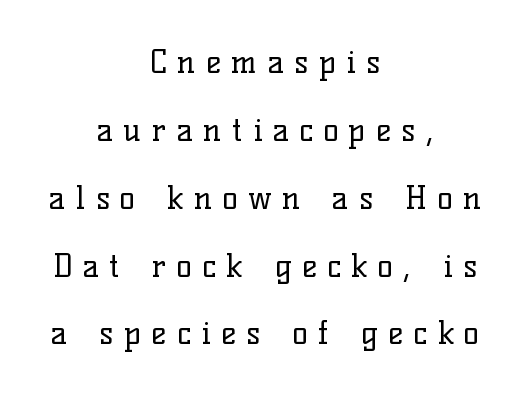
{"serif": "yes", "italic": "no", "bold": "no", "weight": "regular", "width": "normal", "stroke_contrast": "low", "x_height": "medium", "monospaced": "no", "underline": "no", "align": "center", "line_spacing": "loose", "line_spacing_ratio": 2.12, "letter_spacing": "wide", "letter_spacing_em": 0.33, "glyph_px": 32}
